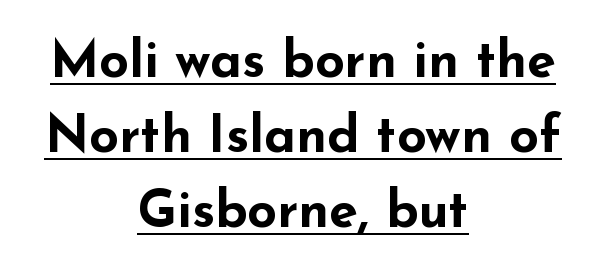
{"serif": "no", "italic": "no", "bold": "yes", "weight": "bold", "width": "wide", "stroke_contrast": "low", "x_height": "small", "monospaced": "no", "underline": "yes", "align": "center", "line_spacing": "normal", "line_spacing_ratio": 1.44, "letter_spacing": "normal", "letter_spacing_em": 0.0, "glyph_px": 52}
